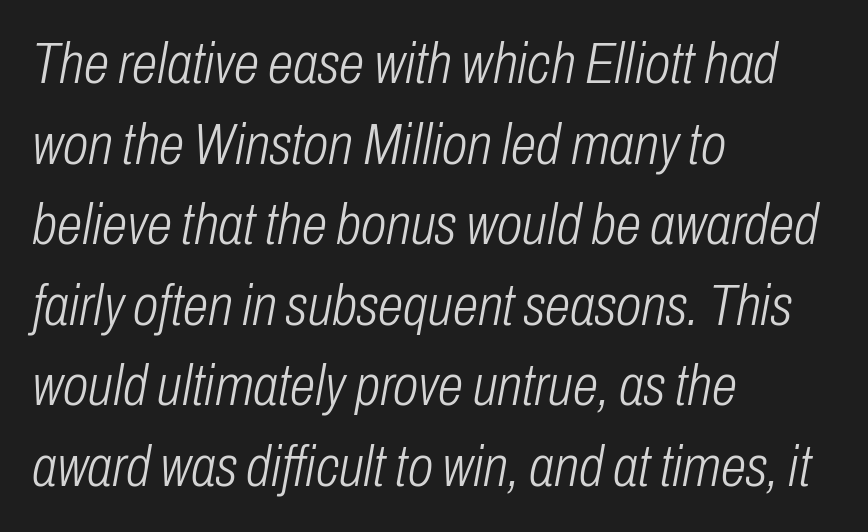
Regarding leading, the lines here are spaced in the standard way. The rendering uses natural spacing where letterforms have individual widths. Students, note that the glyphs here touch the page at normal intervals. This sample is left-justified, so line endings fall wherever the words run out. The strokes are not fattened; the text isn't bold. Would a proofreader flag this as italicized? Yes.
